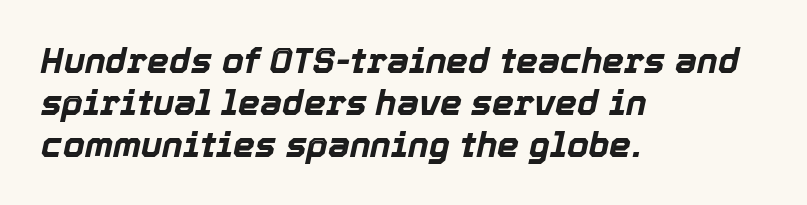
The image shows 35 px bold type, italic (leaning right); set left-aligned, line spacing 1.2x, normal letter spacing, not underlined; a medium x-height.
